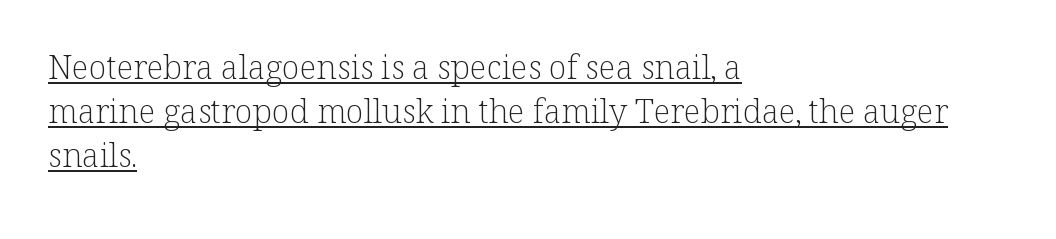
{"serif": "yes", "italic": "no", "bold": "no", "weight": "light", "width": "normal", "stroke_contrast": "low", "x_height": "medium", "monospaced": "no", "underline": "yes", "align": "left", "line_spacing": "normal", "line_spacing_ratio": 1.33, "letter_spacing": "normal", "letter_spacing_em": 0.0, "glyph_px": 33}
